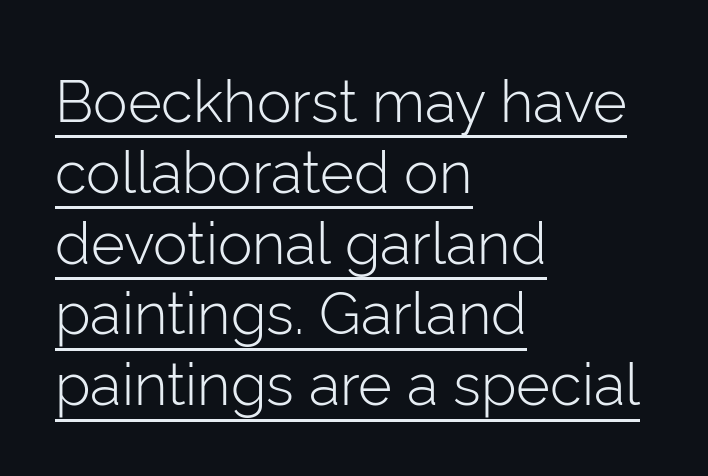
The passage shown is typed in a proportional face where columns would drift. Descenders here cross a horizontal rule under the line. To sum up the face: it is a sans, with no serifs. The letters sit at their default tracking, neither squeezed nor spread.
